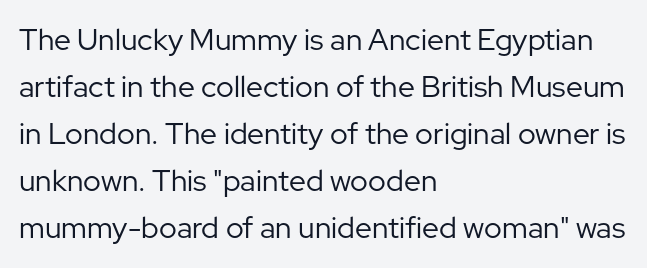
Spacing between characters is what you'd get straight out of the box. Underlining? Definitely not there. Line beginnings align vertically; line endings do not. Posture: straight, roman, zero tilt.
